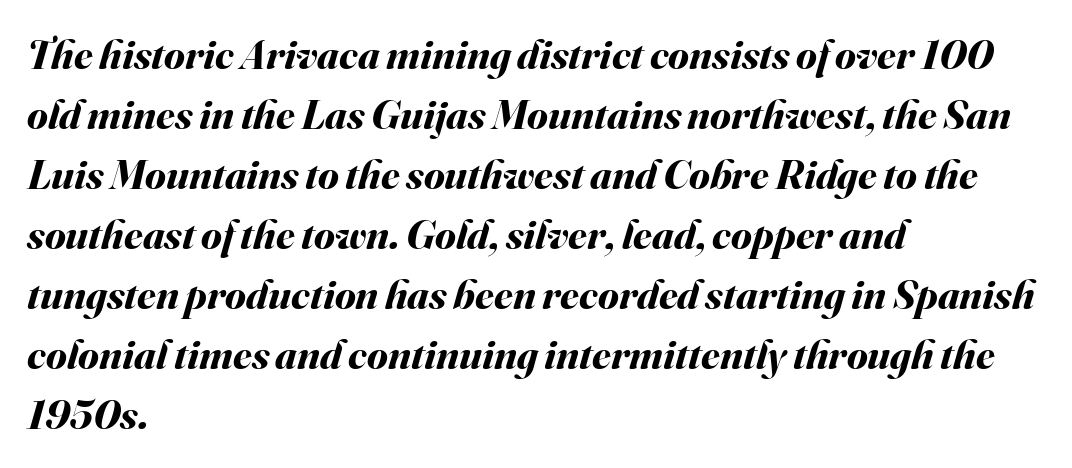
{"italic": "yes", "lean": "right", "slant_degrees": 16, "bold": "yes", "weight": "bold", "width": "normal", "stroke_contrast": "medium", "x_height": "small", "monospaced": "no", "underline": "no", "align": "left", "line_spacing": "normal", "line_spacing_ratio": 1.43, "letter_spacing": "normal", "letter_spacing_em": 0.0, "glyph_px": 42}
